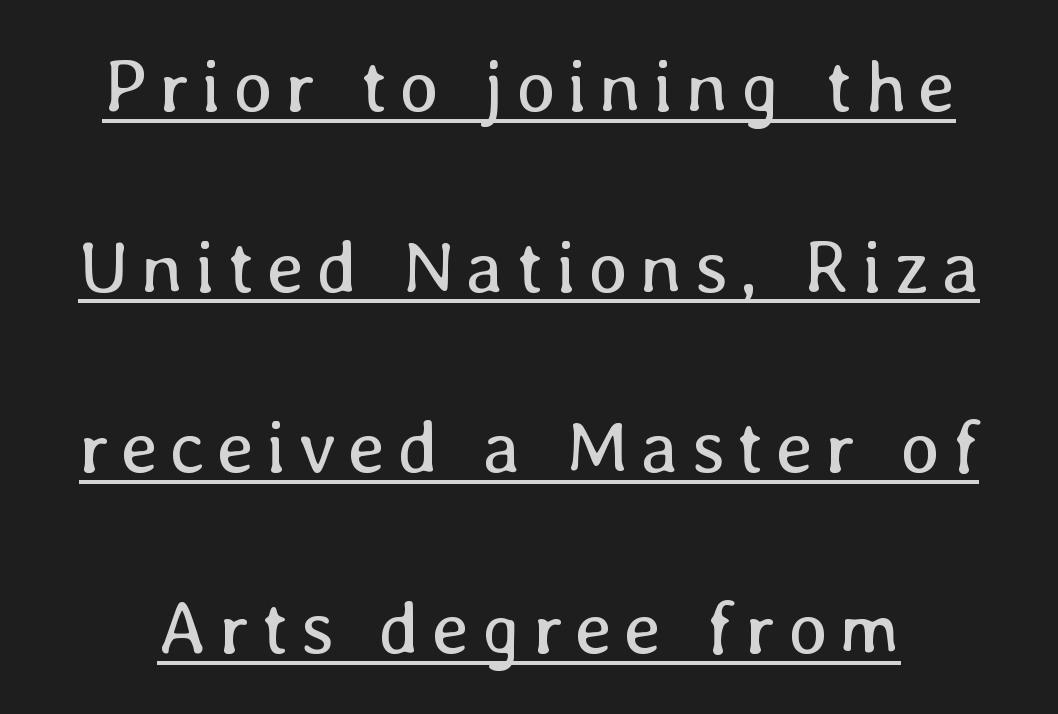
The image shows 75 px regular-weight type, upright; set loose line spacing (2.41x), underlined; low stroke contrast and a medium x-height.
